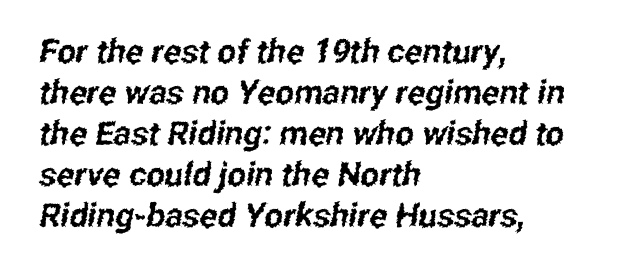
{"serif": "no", "width": "condensed", "stroke_contrast": "low", "x_height": "medium", "monospaced": "no", "underline": "no", "align": "left", "line_spacing_ratio": 1.24, "letter_spacing": "normal", "letter_spacing_em": 0.0, "glyph_px": 33}
